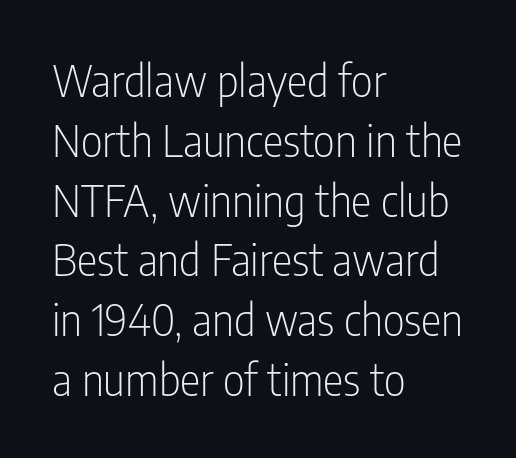
Posture: straight, roman, zero tilt. You could not count columns in this text — the font is proportionally spaced. The rendering uses a moderate line-height, typical for paragraphs. The zone under the glyphs is completely vacant. Does extra space separate the letters? No, they use regular spacing.
